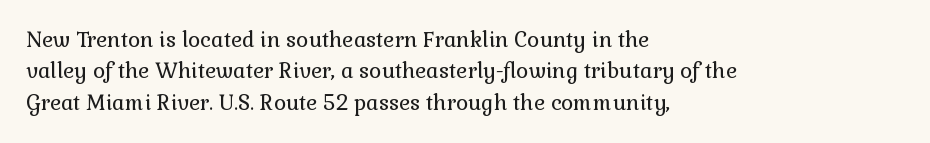
Ordinary non-slanted type is in use. Honestly, the row spacing looks completely unremarkable. These lines keep a tight, regular rhythm from letter to letter. These lines stack with their left ends in a neat column.
